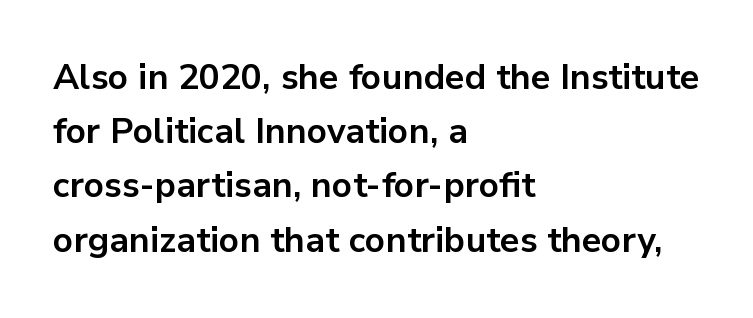
Q: Is the text bold? A: Yes.
Q: Is the text italic (slanted)? A: No, it is upright.
Q: Is the typeface a serif or a sans-serif typeface? A: Sans-serif.
Q: Is the text underlined? A: No.
Q: How is the paragraph aligned? A: Left-aligned.
Q: Is the spacing between letters normal or unusually wide? A: Normal.
Q: Is the spacing between lines tight, normal or loose? A: Normal.
Q: Width (condensed, normal, or wide)? A: Normal.
Q: Stroke contrast? A: Low.
Q: x-height? A: Medium.
Q: Monospaced? A: No.
